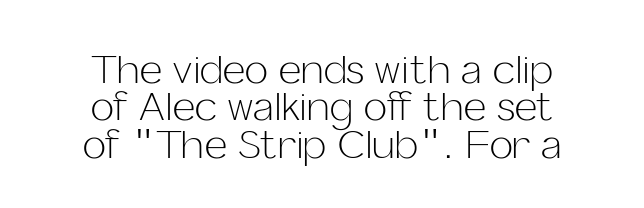
The image shows 39 px light sans-serif type, upright; set centered, tight line spacing (0.96x), normal letter spacing, not underlined; low stroke contrast and a medium x-height.
